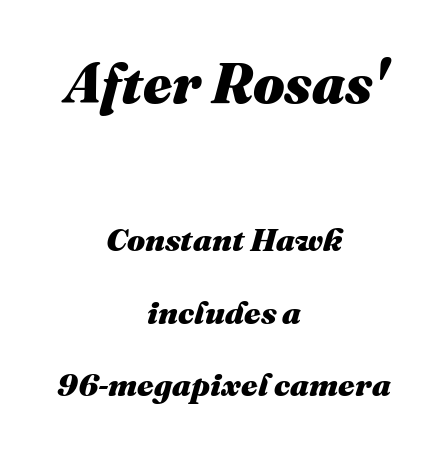
The image shows 56 px heavy type, italic (leaning right); set centered, loose line spacing (2.26x), normal letter spacing, not underlined; the first (top) block is 1.75x larger; medium stroke contrast and a medium x-height.
